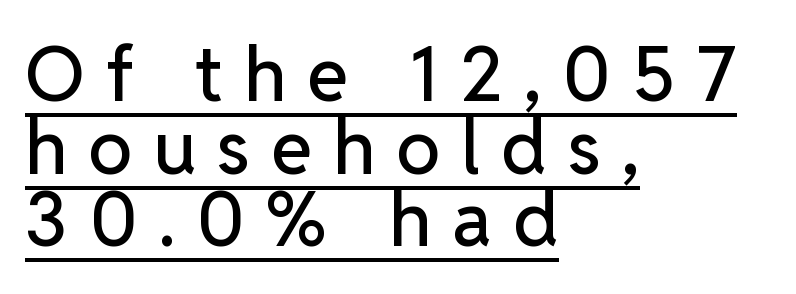
{"serif": "no", "italic": "no", "width": "normal", "stroke_contrast": "low", "x_height": "medium", "monospaced": "no", "underline": "yes", "align": "left", "line_spacing": "tight", "line_spacing_ratio": 0.97, "letter_spacing": "wide", "letter_spacing_em": 0.28, "glyph_px": 75}
